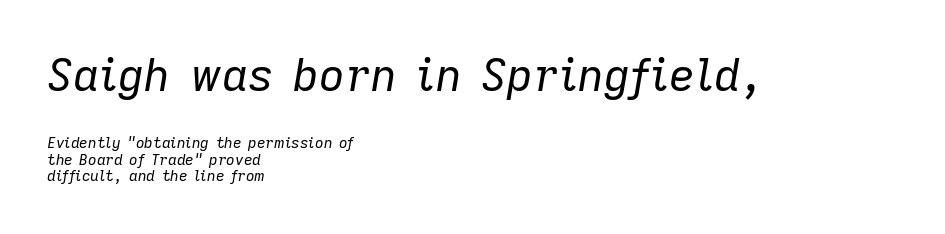
{"italic": "yes", "lean": "right", "slant_degrees": 9, "bold": "no", "weight": "regular", "width": "normal", "stroke_contrast": "low", "x_height": "medium", "monospaced": "no", "underline": "no", "align": "left", "line_spacing": "tight", "line_spacing_ratio": 1.11, "letter_spacing": "normal", "letter_spacing_em": 0.0, "larger_block": "first", "size_ratio": 3.0, "glyph_px": 45}
